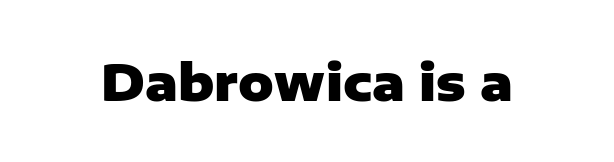
{"serif": "no", "italic": "no", "bold": "yes", "weight": "heavy", "width": "normal", "stroke_contrast": "low", "x_height": "medium", "monospaced": "no", "underline": "no", "letter_spacing": "normal", "letter_spacing_em": 0.0, "glyph_px": 49}
